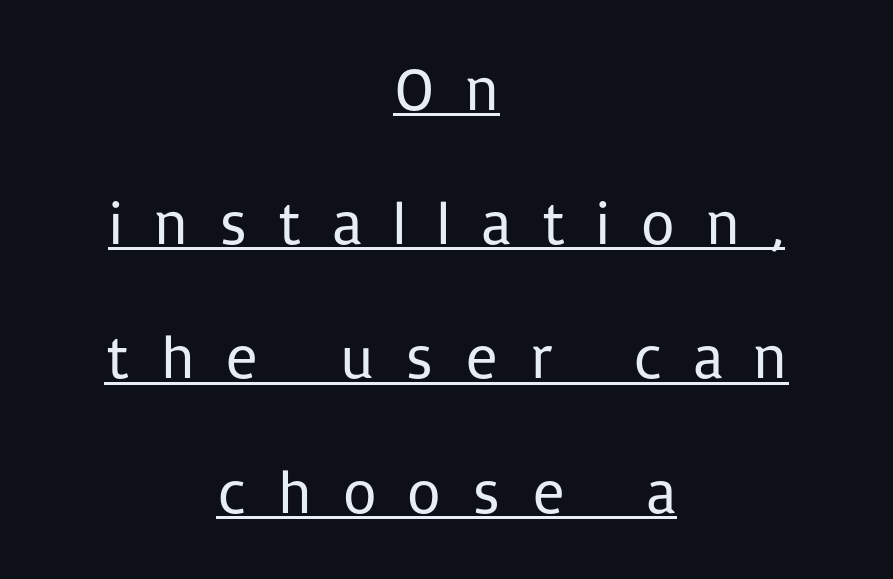
Horizontal alignment here is central, giving a formal, balanced look. The weight tops out at a normal text grade. The passage shown is underscored from start to finish. Do the letters lean? They stand straight. This sample trades compactness for vertical openness between lines. Here the glyphs are tracked loosely, breaking word shapes into spaced letters.
